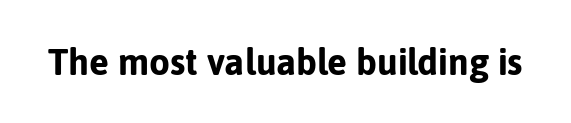
The image shows 37 px bold sans-serif type, upright; set normal letter spacing, not underlined; low stroke contrast and a medium x-height.
